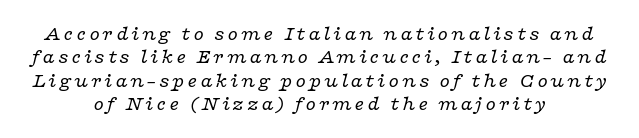
Q: Is the text bold? A: No.
Q: Is the text italic (slanted)? A: Yes, it leans right by about 16 degrees.
Q: Is the text underlined? A: No.
Q: How is the paragraph aligned? A: Centered.
Q: Is the spacing between lines tight, normal or loose? A: Tight.
